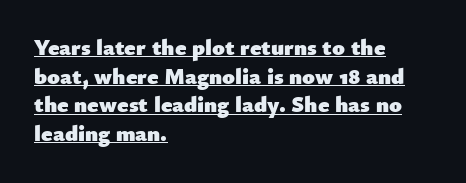
The image shows 23 px bold type, upright; set left-aligned, normal line spacing (1.25x), normal letter spacing, underlined.
